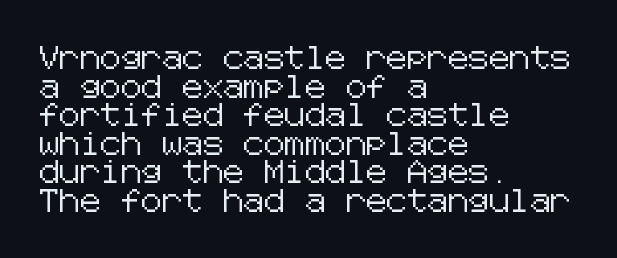
{"italic": "no", "underline": "no", "align": "left", "line_spacing_ratio": 1.24, "letter_spacing": "normal", "letter_spacing_em": 0.0, "glyph_px": 23}
